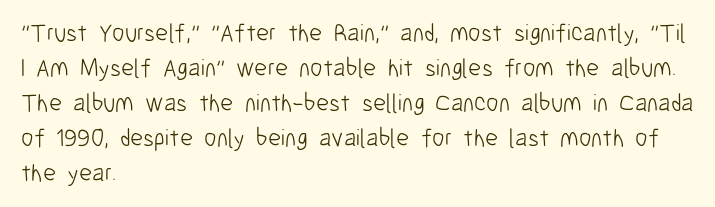
Q: Is the text bold? A: No.
Q: Is the text italic (slanted)? A: No, it is upright.
Q: Is the text underlined? A: No.
Q: How is the paragraph aligned? A: Left-aligned.
Q: Is the spacing between letters normal or unusually wide? A: Normal.
Q: Is the spacing between lines tight, normal or loose? A: Normal.
